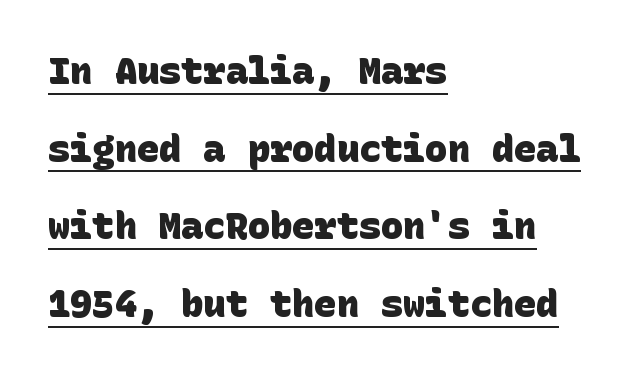
Q: Is the text bold? A: Yes.
Q: Is the typeface a serif or a sans-serif typeface? A: Sans-serif.
Q: Is the text underlined? A: Yes.
Q: How is the paragraph aligned? A: Left-aligned.
Q: Is the spacing between letters normal or unusually wide? A: Normal.
Q: Is the spacing between lines tight, normal or loose? A: Loose.
Q: Width (condensed, normal, or wide)? A: Normal.
Q: Stroke contrast? A: Low.
Q: x-height? A: Large.
